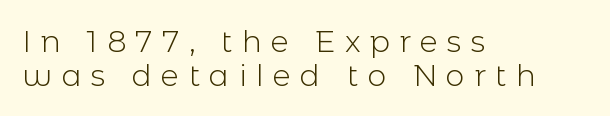
Q: Is the text bold? A: No.
Q: Is the text italic (slanted)? A: No, it is upright.
Q: Is the typeface a serif or a sans-serif typeface? A: Sans-serif.
Q: Is the text underlined? A: No.
Q: How is the paragraph aligned? A: Left-aligned.
Q: Is the spacing between letters normal or unusually wide? A: Unusually wide.
Q: Is the spacing between lines tight, normal or loose? A: Tight.
Q: Width (condensed, normal, or wide)? A: Normal.
Q: x-height? A: Medium.
Q: Monospaced? A: No.
